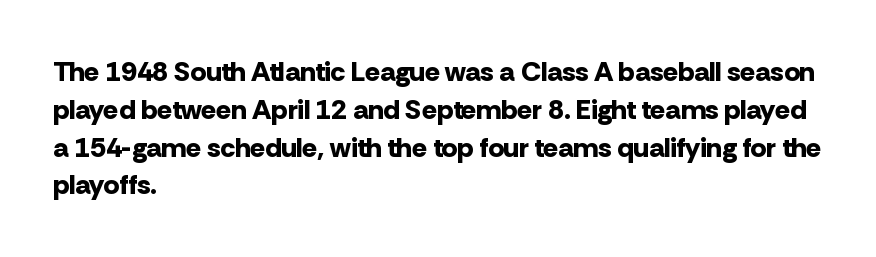
{"serif": "no", "italic": "no", "bold": "yes", "weight": "bold", "width": "normal", "stroke_contrast": "low", "x_height": "medium", "monospaced": "no", "underline": "no", "align": "left", "line_spacing": "normal", "line_spacing_ratio": 1.35, "letter_spacing": "normal", "letter_spacing_em": 0.0, "glyph_px": 28}
